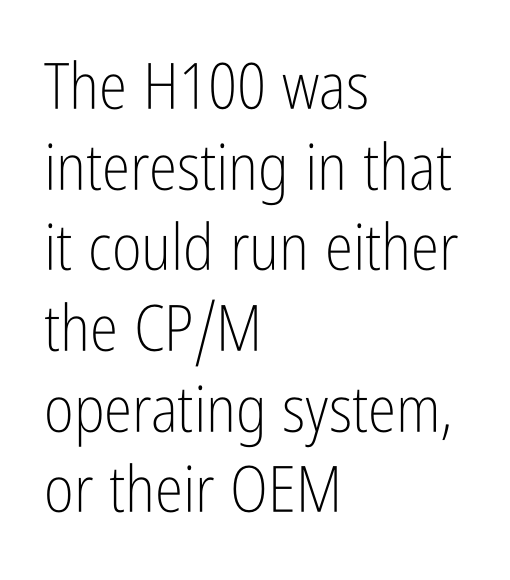
Q: Is the text bold? A: No.
Q: Is the text italic (slanted)? A: No, it is upright.
Q: Is the typeface a serif or a sans-serif typeface? A: Sans-serif.
Q: Is the text underlined? A: No.
Q: How is the paragraph aligned? A: Left-aligned.
Q: Is the spacing between letters normal or unusually wide? A: Normal.
Q: Is the spacing between lines tight, normal or loose? A: Normal.
Q: Width (condensed, normal, or wide)? A: Condensed.
Q: Stroke contrast? A: Low.
Q: x-height? A: Medium.
Q: Monospaced? A: No.
